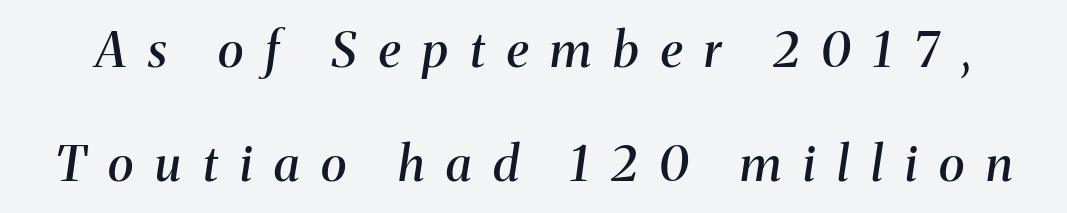
This is serif lettering, the kind often seen in printed books. No word sits above an underline. Caption: semibold face, moderately heavy strokes. Baseline-to-baseline distance is far greater than the letter height. A typesetter would call this proportional, since set widths differ per character. The tracking reads as deliberately expanded to a designer's eye.
